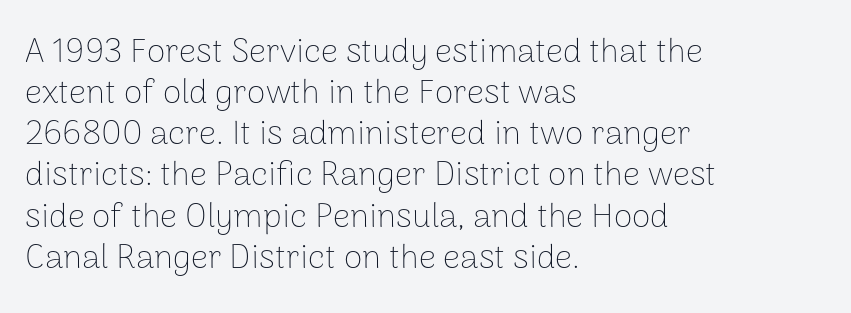
Q: Is the text bold? A: No.
Q: Is the text italic (slanted)? A: No, it is upright.
Q: Is the typeface a serif or a sans-serif typeface? A: Sans-serif.
Q: Is the text underlined? A: No.
Q: How is the paragraph aligned? A: Left-aligned.
Q: Is the spacing between letters normal or unusually wide? A: Normal.
Q: Width (condensed, normal, or wide)? A: Normal.
Q: Stroke contrast? A: Low.
Q: x-height? A: Medium.
Q: Monospaced? A: No.
